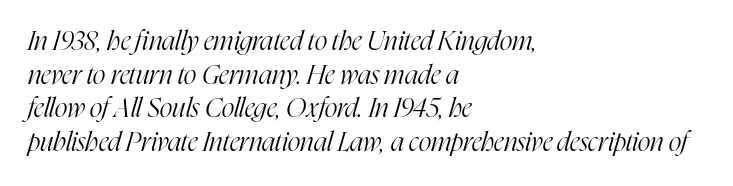
No extra tracking has been applied to these lines. This sample is left-justified, so line endings fall wherever the words run out. A quiet, ordinary-to-light weight characterises the typeface. A clean baseline with only descenders dipping below it. A typesetter would call this leading conventional body-copy spacing.
